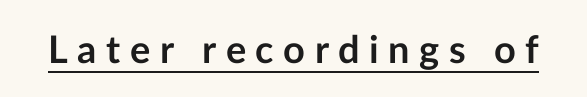
The image shows 38 px semibold sans-serif type, upright; set unusually wide letter spacing (+0.25 em), underlined; low stroke contrast and a medium x-height.
